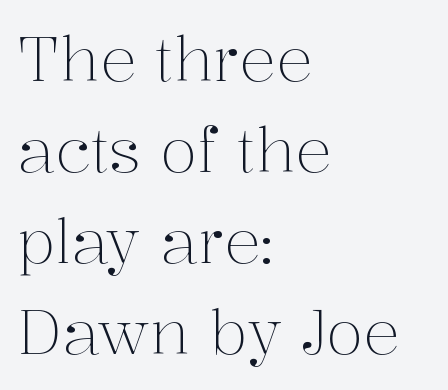
Q: Is the text bold? A: No.
Q: Is the text italic (slanted)? A: No, it is upright.
Q: Is the typeface a serif or a sans-serif typeface? A: Serif.
Q: Is the text underlined? A: No.
Q: How is the paragraph aligned? A: Left-aligned.
Q: Is the spacing between letters normal or unusually wide? A: Normal.
Q: Is the spacing between lines tight, normal or loose? A: Normal.
Q: Width (condensed, normal, or wide)? A: Normal.
Q: Stroke contrast? A: Medium.
Q: x-height? A: Medium.
Q: Monospaced? A: No.
